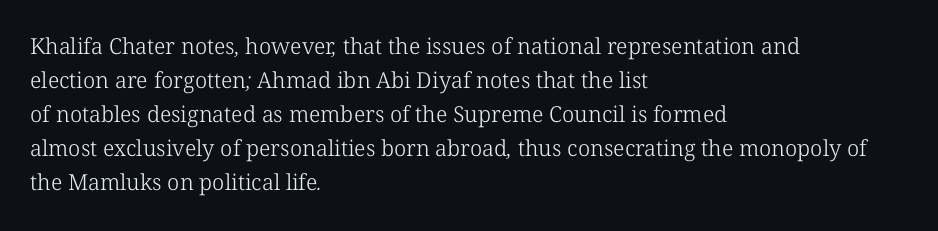
The font sits on the lighter half of the weight spectrum, regular included. Default kerning and tracking; the words read as compact shapes. The vertical gap from one line to the next is medium. Caption: multi-line text, flush left, ragged right. The glyphs are unaccompanied by any horizontal stroke below them.
